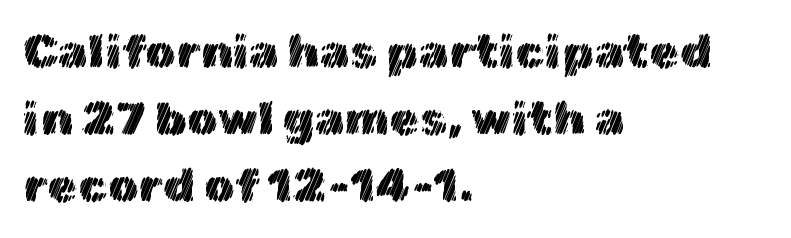
{"italic": "no", "width": "normal", "x_height": "medium", "monospaced": "no", "underline": "no", "align": "left", "line_spacing": "normal", "line_spacing_ratio": 1.4, "letter_spacing": "normal", "letter_spacing_em": 0.0, "glyph_px": 48}
